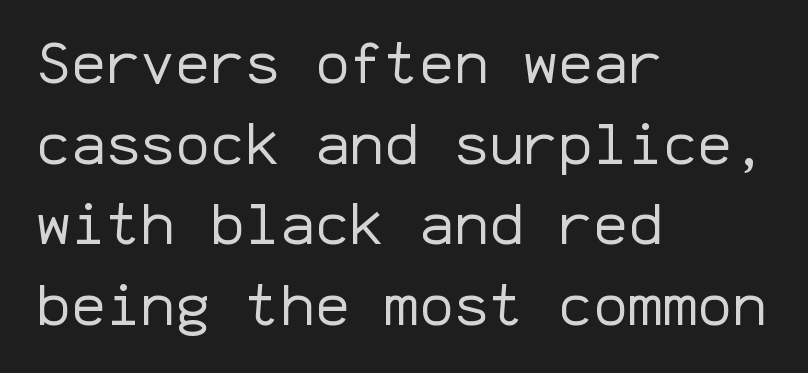
Notice how the passage keeps a crisp vertical edge on the left only. Look at the bottom of the vertical strokes: they stop flat, with no serifs. This is the regular roman posture of the typeface. Spacing verdict: monospaced, one width for all characters.
